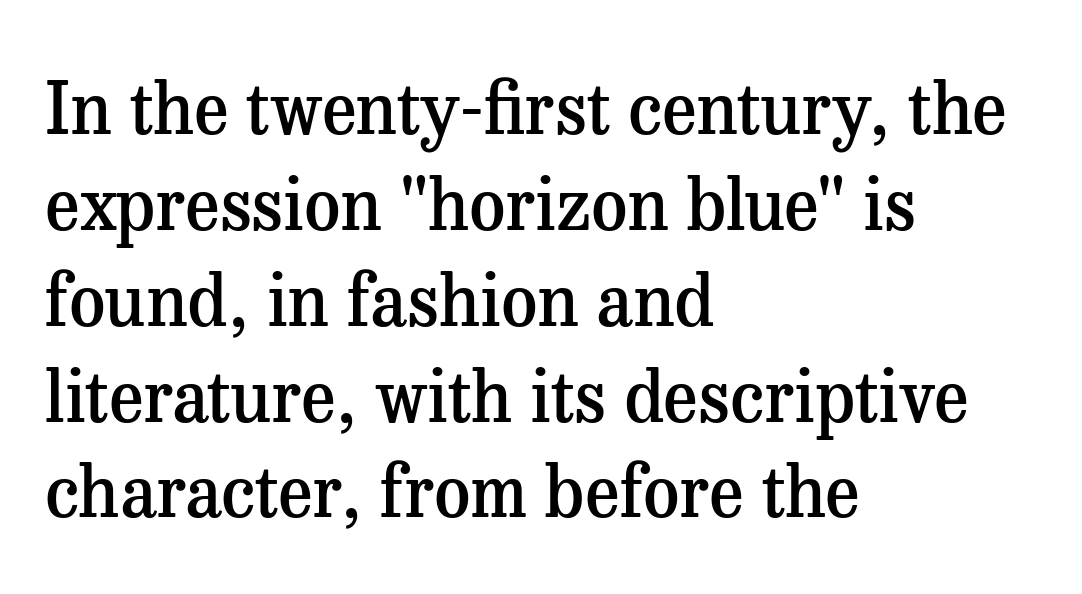
Q: Is the text bold? A: Semi-bold.
Q: Is the text italic (slanted)? A: No, it is upright.
Q: Is the typeface a serif or a sans-serif typeface? A: Serif.
Q: Is the text underlined? A: No.
Q: How is the paragraph aligned? A: Left-aligned.
Q: Is the spacing between letters normal or unusually wide? A: Normal.
Q: Is the spacing between lines tight, normal or loose? A: Normal.
Q: Width (condensed, normal, or wide)? A: Normal.
Q: Stroke contrast? A: Medium.
Q: x-height? A: Medium.
Q: Monospaced? A: No.
